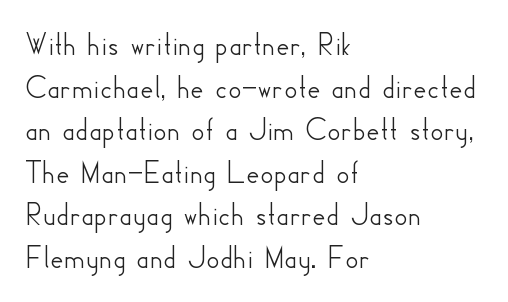
The image shows 33 px sans-serif type, upright; set left-aligned, normal line spacing (1.29x), normal letter spacing, not underlined; low stroke contrast and a small x-height.
